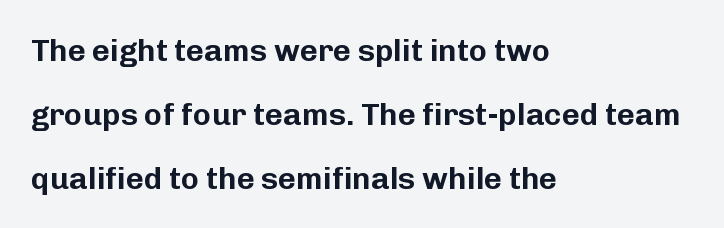
{"serif": "no", "italic": "no", "width": "normal", "stroke_contrast": "low", "x_height": "medium", "monospaced": "no", "underline": "no", "align": "left", "line_spacing": "loose", "line_spacing_ratio": 2.06, "letter_spacing": "normal", "letter_spacing_em": 0.0, "glyph_px": 31}
